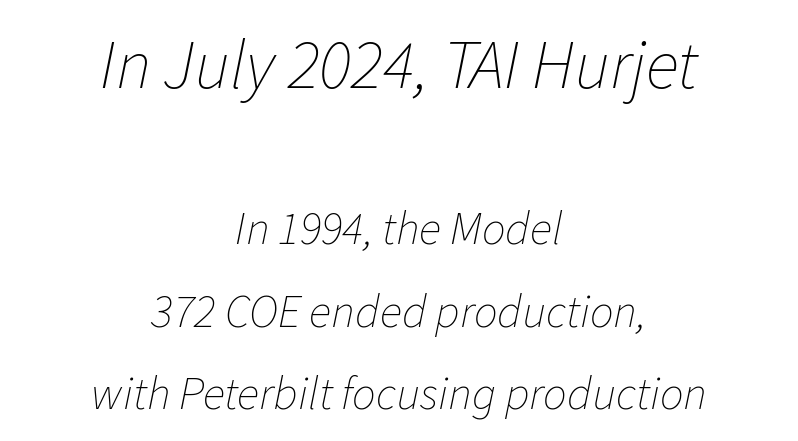
The image shows 70 px thin type, italic (leaning right); set centered, line spacing 1.75x, normal letter spacing, not underlined; the first (top) block is 1.49x larger; low stroke contrast and a medium x-height.
